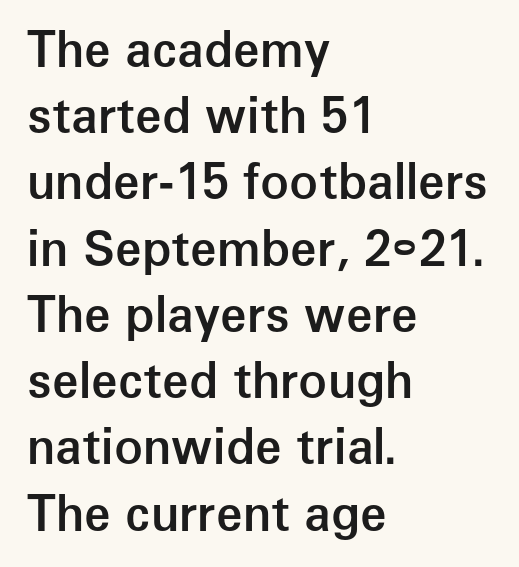
The image shows 48 px semibold sans-serif type, upright; set left-aligned, normal line spacing (1.38x), normal letter spacing, not underlined; low stroke contrast and a medium x-height.
